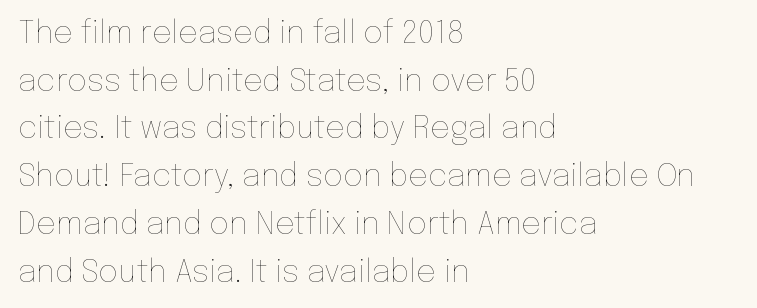
{"italic": "no", "bold": "no", "weight": "thin", "width": "normal", "stroke_contrast": "low", "x_height": "medium", "monospaced": "no", "underline": "no", "align": "left", "line_spacing": "normal", "line_spacing_ratio": 1.54, "letter_spacing": "normal", "letter_spacing_em": 0.0, "glyph_px": 31}
